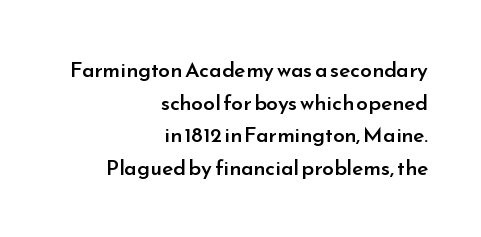
{"italic": "no", "bold": "semi", "underline": "no", "align": "right", "line_spacing": "normal", "line_spacing_ratio": 1.55, "letter_spacing": "normal", "letter_spacing_em": 0.0, "glyph_px": 21}
